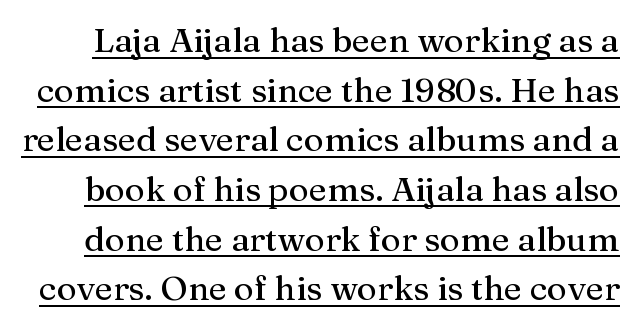
{"serif": "yes", "italic": "no", "width": "normal", "stroke_contrast": "medium", "x_height": "medium", "monospaced": "no", "underline": "yes", "line_spacing": "normal", "line_spacing_ratio": 1.46, "letter_spacing": "normal", "letter_spacing_em": 0.0, "glyph_px": 34}
